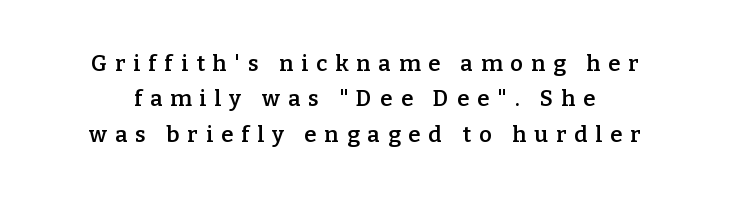
Q: Is the text bold? A: Semi-bold.
Q: Is the text italic (slanted)? A: No, it is upright.
Q: Is the text underlined? A: No.
Q: Is the spacing between letters normal or unusually wide? A: Unusually wide.
Q: Is the spacing between lines tight, normal or loose? A: Normal.
